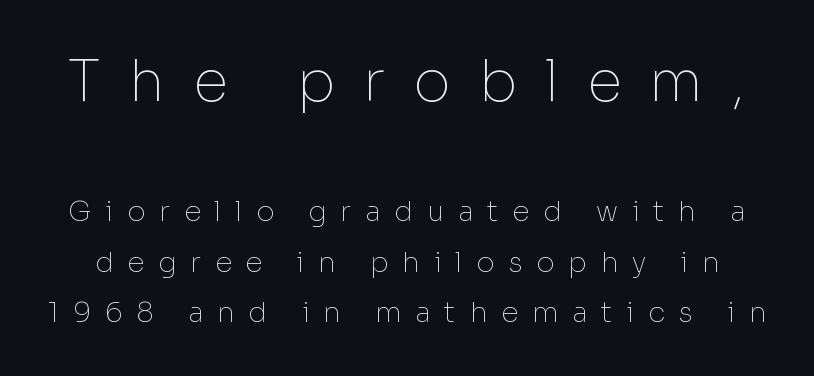
Q: Is the text bold? A: No.
Q: Is the text italic (slanted)? A: No, it is upright.
Q: Is the typeface a serif or a sans-serif typeface? A: Sans-serif.
Q: Is the text underlined? A: No.
Q: Is the spacing between letters normal or unusually wide? A: Unusually wide.
Q: Which block of text is set in a larger size, the first (top) or the second (bottom)? A: The first (top) one.
Q: Width (condensed, normal, or wide)? A: Normal.
Q: Stroke contrast? A: Low.
Q: x-height? A: Medium.
Q: Monospaced? A: No.
